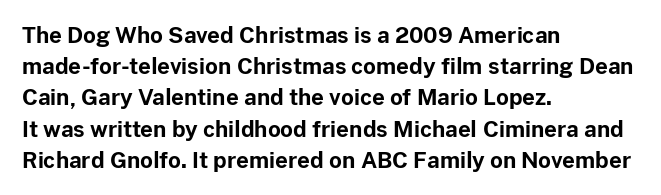
The image shows 22 px bold type, upright; set left-aligned, normal line spacing (1.42x), normal letter spacing, not underlined.
